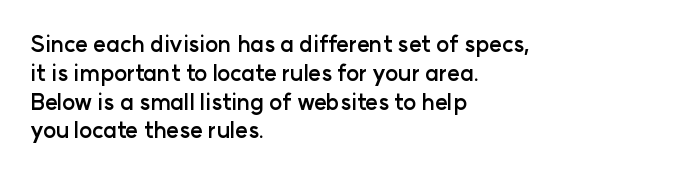
Q: Is the text bold? A: Yes.
Q: Is the text italic (slanted)? A: No, it is upright.
Q: Is the text underlined? A: No.
Q: How is the paragraph aligned? A: Left-aligned.
Q: Is the spacing between letters normal or unusually wide? A: Normal.
Q: Is the spacing between lines tight, normal or loose? A: Normal.
